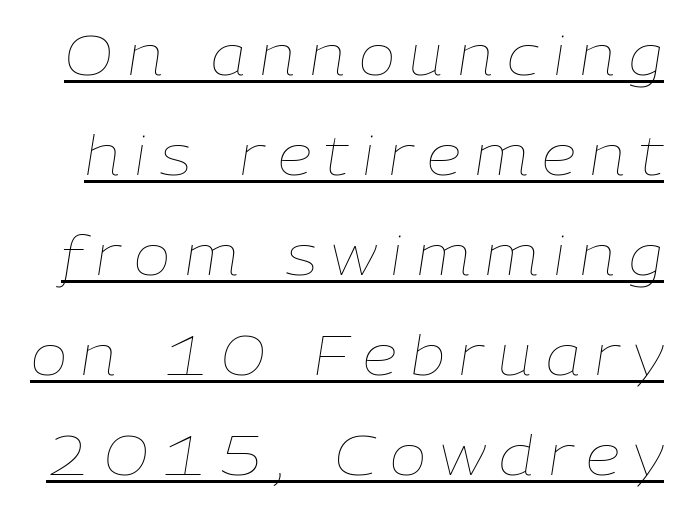
The image shows 55 px thin type, italic (leaning right); set line spacing 1.82x, unusually wide letter spacing (+0.25 em), underlined; low stroke contrast and a medium x-height.
